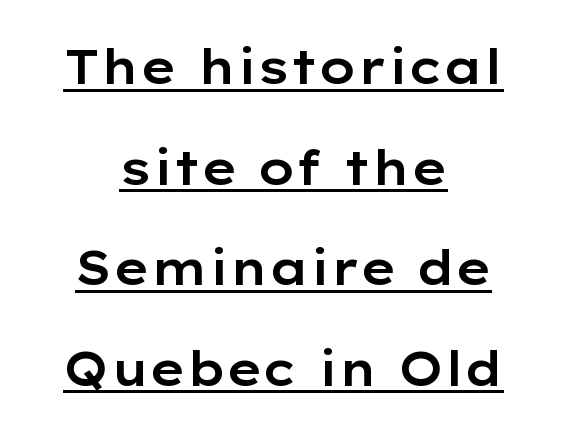
The image shows 47 px wide sans-serif type, upright; set centered, loose line spacing (2.14x), normal letter spacing, underlined; low stroke contrast and a medium x-height.
